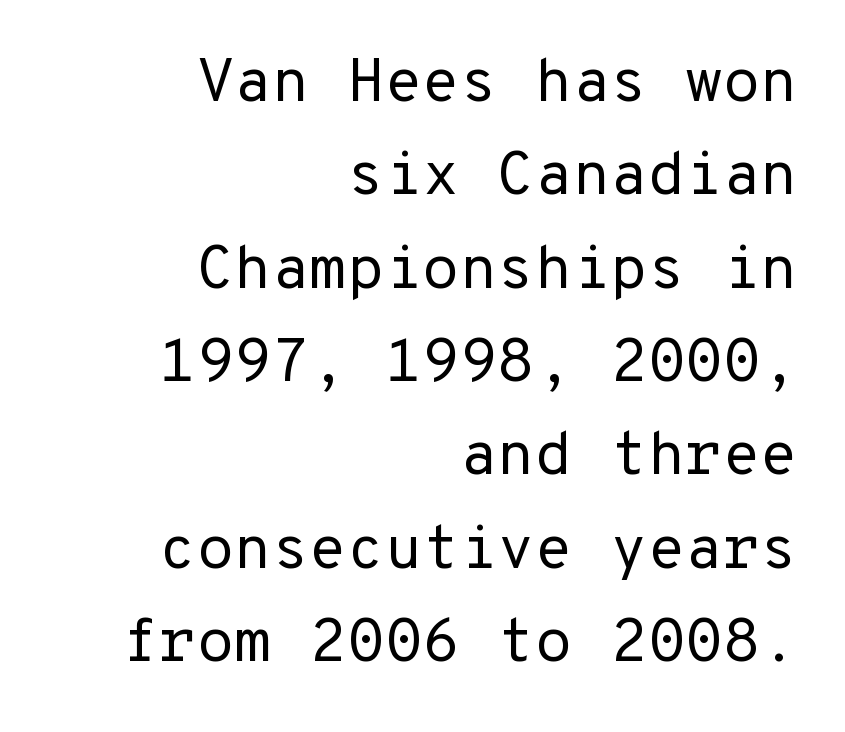
{"serif": "no", "italic": "no", "bold": "no", "weight": "regular", "width": "normal", "stroke_contrast": "low", "x_height": "medium", "underline": "no", "align": "right", "line_spacing": "normal", "line_spacing_ratio": 1.53, "letter_spacing": "normal", "letter_spacing_em": 0.0, "glyph_px": 61}
